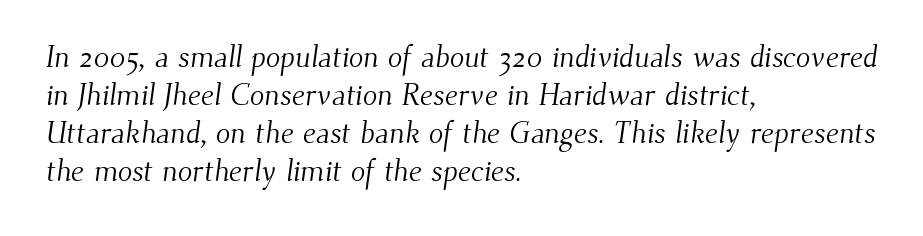
Q: Is the text bold? A: No.
Q: Is the typeface a serif or a sans-serif typeface? A: Serif.
Q: Is the text underlined? A: No.
Q: How is the paragraph aligned? A: Left-aligned.
Q: Is the spacing between letters normal or unusually wide? A: Normal.
Q: Is the spacing between lines tight, normal or loose? A: Normal.
Q: Width (condensed, normal, or wide)? A: Normal.
Q: Stroke contrast? A: Medium.
Q: x-height? A: Small.
Q: Monospaced? A: No.
